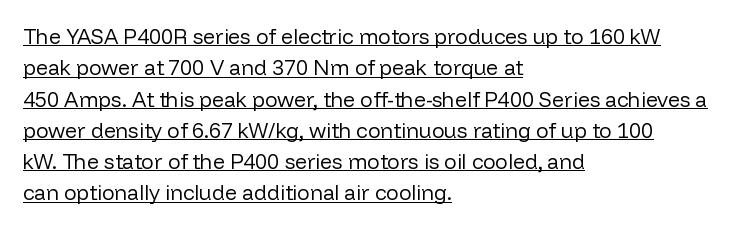
{"italic": "no", "bold": "no", "underline": "yes", "align": "left", "line_spacing": "normal", "line_spacing_ratio": 1.49, "letter_spacing": "normal", "letter_spacing_em": 0.0, "glyph_px": 21}
